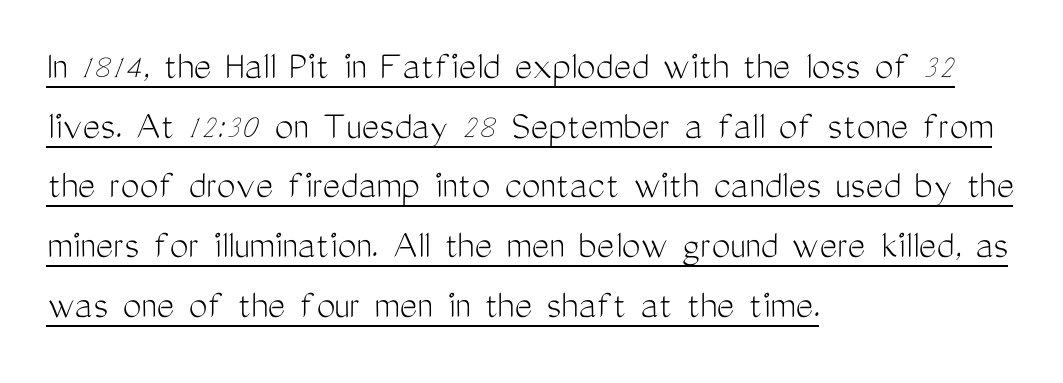
A normal amount of white space separates one row of letters from the next. These lines were composed using upright roman letters. A typesetter would call this proportional, since set widths differ per character. Short note: letters normally spaced. This is underlined copy, the kind a proofreader might mark for attention. No letter is thick-stroked: the sample isn't bold.
